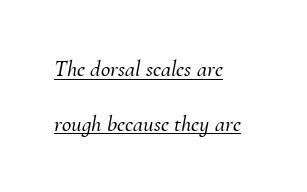
{"italic": "yes", "lean": "right", "slant_degrees": 10, "underline": "yes", "align": "left", "line_spacing": "loose", "line_spacing_ratio": 2.38, "letter_spacing": "normal", "letter_spacing_em": 0.0, "glyph_px": 23}
